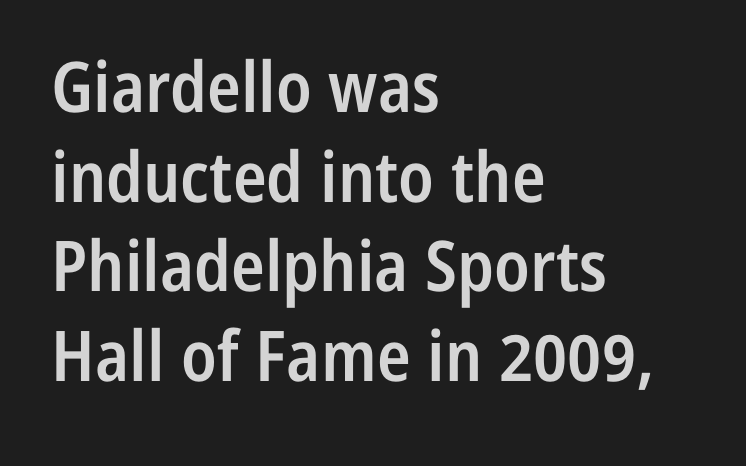
The image shows 70 px semibold, condensed sans-serif type, upright; set left-aligned, normal line spacing (1.28x), normal letter spacing, not underlined; low stroke contrast and a medium x-height.
